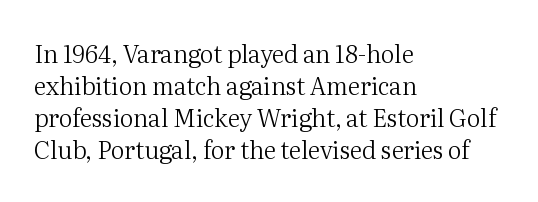
{"italic": "no", "bold": "no", "underline": "no", "align": "left", "line_spacing": "normal", "line_spacing_ratio": 1.34, "letter_spacing": "normal", "letter_spacing_em": 0.0, "glyph_px": 24}
